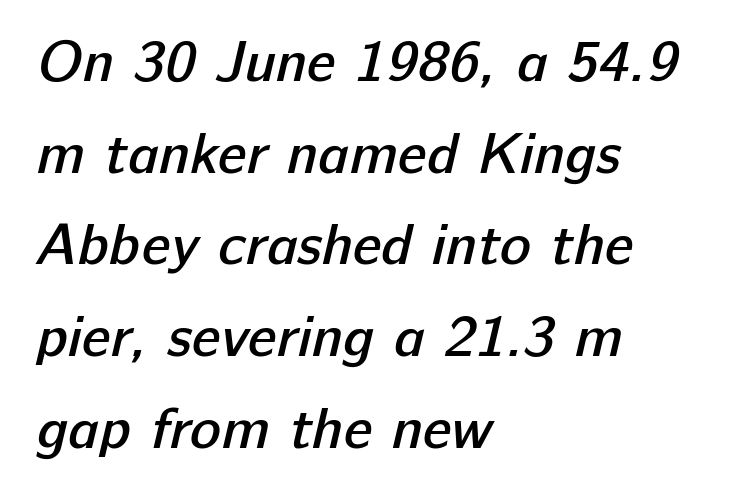
The image shows 58 px semibold sans-serif type; set left-aligned, normal line spacing (1.58x), normal letter spacing, not underlined; low stroke contrast and a medium x-height.
